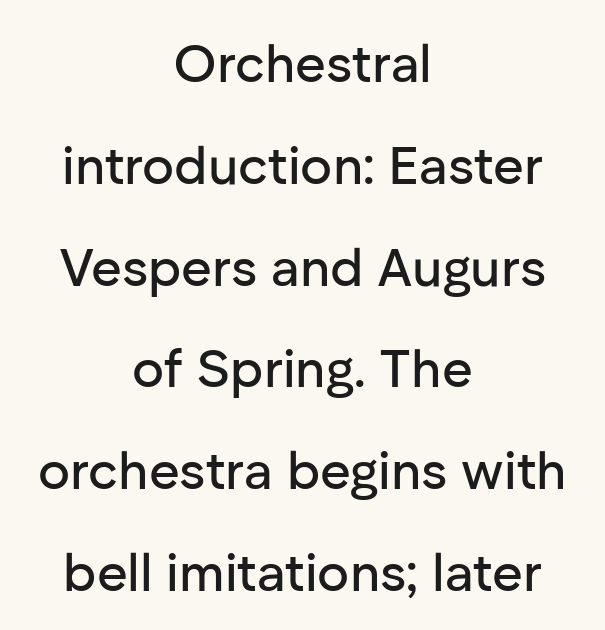
Q: Is the text italic (slanted)? A: No, it is upright.
Q: Is the typeface a serif or a sans-serif typeface? A: Sans-serif.
Q: Is the text underlined? A: No.
Q: How is the paragraph aligned? A: Centered.
Q: Is the spacing between letters normal or unusually wide? A: Normal.
Q: Is the spacing between lines tight, normal or loose? A: Loose.
Q: Width (condensed, normal, or wide)? A: Normal.
Q: Stroke contrast? A: Low.
Q: x-height? A: Medium.
Q: Monospaced? A: No.
